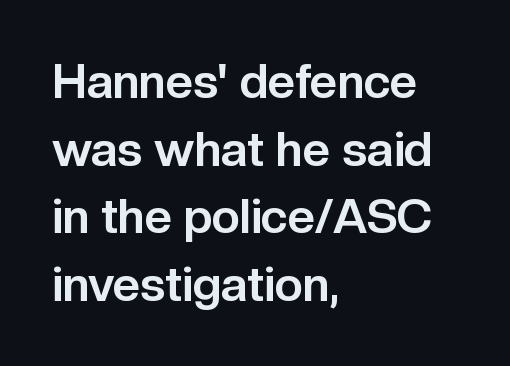
{"serif": "no", "italic": "no", "bold": "yes", "weight": "bold", "width": "normal", "stroke_contrast": "low", "x_height": "medium", "monospaced": "no", "underline": "no", "align": "left", "line_spacing": "normal", "line_spacing_ratio": 1.41, "letter_spacing": "normal", "letter_spacing_em": 0.0, "glyph_px": 48}
